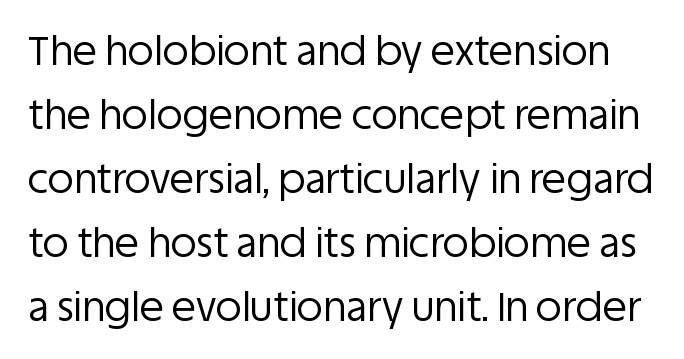
Q: Is the text bold? A: No.
Q: Is the text italic (slanted)? A: No, it is upright.
Q: Is the typeface a serif or a sans-serif typeface? A: Sans-serif.
Q: Is the text underlined? A: No.
Q: Is the spacing between letters normal or unusually wide? A: Normal.
Q: Is the spacing between lines tight, normal or loose? A: Normal.
Q: Width (condensed, normal, or wide)? A: Normal.
Q: Stroke contrast? A: Low.
Q: x-height? A: Large.
Q: Monospaced? A: No.
